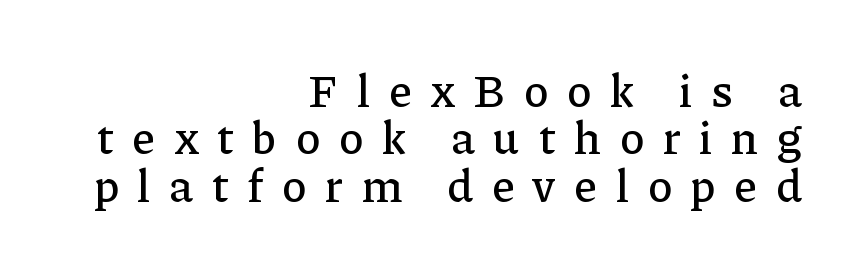
{"serif": "yes", "italic": "no", "width": "normal", "stroke_contrast": "low", "x_height": "medium", "monospaced": "no", "underline": "no", "align": "right", "line_spacing": "tight", "line_spacing_ratio": 1.03, "letter_spacing": "wide", "letter_spacing_em": 0.42, "glyph_px": 46}
